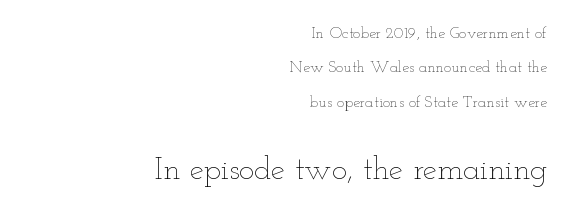
The letters sit at their default tracking, neither squeezed nor spread. Successive baselines arrive slowly, with a big drop between each. Here the designer chose a conventional face with non-uniform glyph widths. Is the block centered? No — it sits flush against the right margin. Upright lettering throughout. The characters are drawn with everyday or finer stroke widths.
